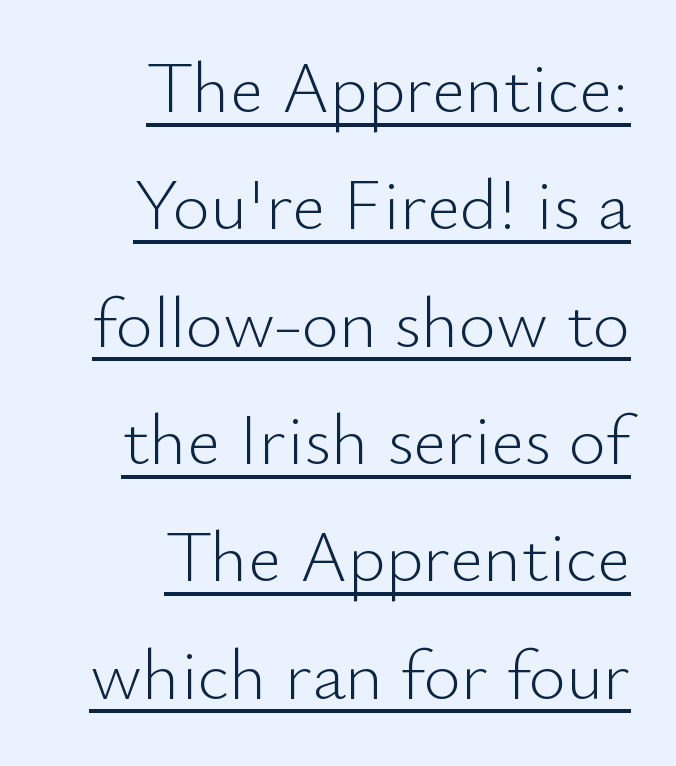
{"serif": "no", "italic": "no", "bold": "no", "weight": "light", "width": "normal", "stroke_contrast": "low", "x_height": "small", "monospaced": "no", "underline": "yes", "align": "right", "line_spacing": "normal", "line_spacing_ratio": 1.63, "letter_spacing": "normal", "letter_spacing_em": 0.0, "glyph_px": 72}
